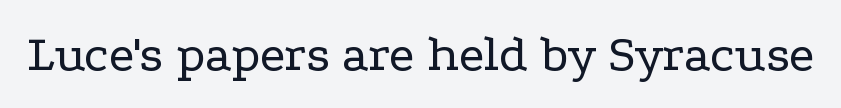
Q: Is the text bold? A: No.
Q: Is the text italic (slanted)? A: No, it is upright.
Q: Is the typeface a serif or a sans-serif typeface? A: Serif.
Q: Is the text underlined? A: No.
Q: Is the spacing between letters normal or unusually wide? A: Normal.
Q: Width (condensed, normal, or wide)? A: Wide.
Q: Stroke contrast? A: Low.
Q: x-height? A: Medium.
Q: Monospaced? A: No.
